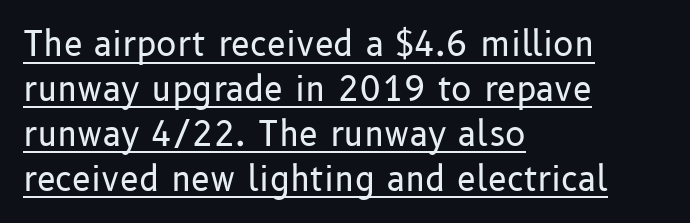
{"serif": "no", "italic": "no", "bold": "no", "weight": "regular", "width": "normal", "stroke_contrast": "low", "x_height": "medium", "monospaced": "no", "underline": "yes", "align": "left", "line_spacing": "normal", "line_spacing_ratio": 1.32, "letter_spacing": "normal", "letter_spacing_em": 0.0, "glyph_px": 34}
